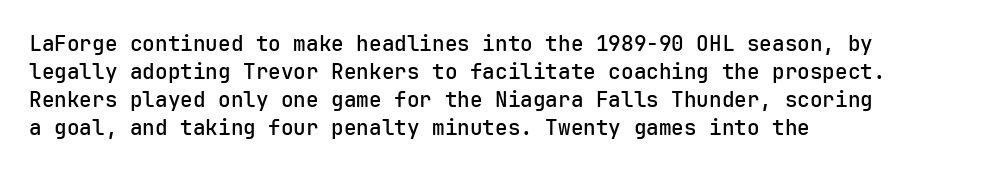
Q: Is the text bold? A: Semi-bold.
Q: Is the text italic (slanted)? A: No, it is upright.
Q: Is the text underlined? A: No.
Q: How is the paragraph aligned? A: Left-aligned.
Q: Is the spacing between letters normal or unusually wide? A: Normal.
Q: Is the spacing between lines tight, normal or loose? A: Normal.
